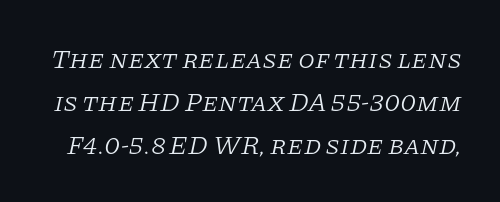
{"italic": "yes", "lean": "right", "slant_degrees": 11, "bold": "no", "underline": "no", "line_spacing": "normal", "line_spacing_ratio": 1.6, "letter_spacing": "normal", "letter_spacing_em": 0.0, "glyph_px": 27}
